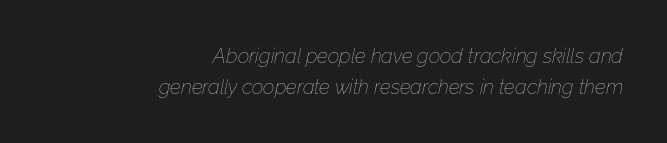
{"italic": "yes", "lean": "right", "slant_degrees": 12, "bold": "no", "underline": "no", "align": "right", "line_spacing": "normal", "line_spacing_ratio": 1.54, "letter_spacing": "normal", "letter_spacing_em": 0.0, "glyph_px": 20}
